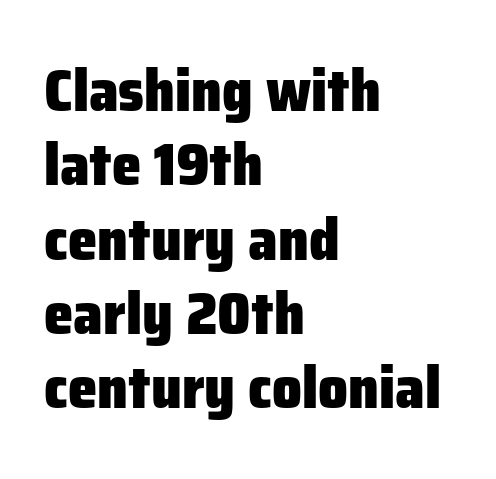
The image shows 59 px heavy sans-serif type, upright; set left-aligned, normal line spacing (1.26x), normal letter spacing, not underlined; low stroke contrast and a medium x-height.
